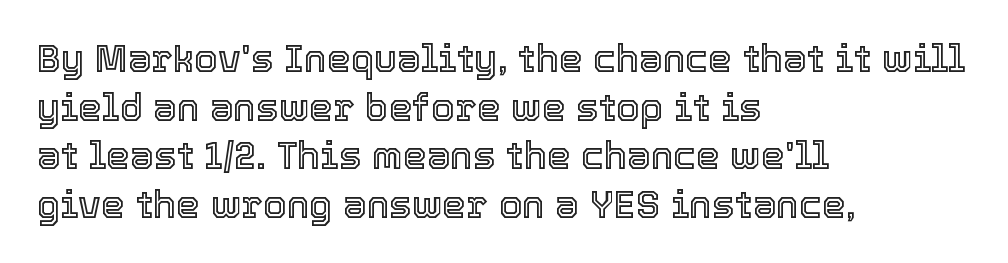
{"italic": "no", "width": "normal", "x_height": "medium", "monospaced": "no", "underline": "no", "align": "left", "line_spacing": "normal", "line_spacing_ratio": 1.28, "letter_spacing": "normal", "letter_spacing_em": 0.0, "glyph_px": 38}
